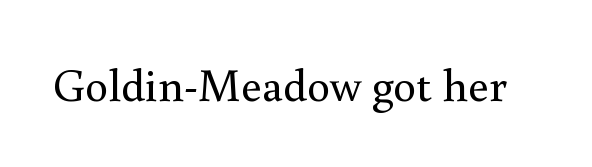
Q: Is the text bold? A: No.
Q: Is the text italic (slanted)? A: No, it is upright.
Q: Is the typeface a serif or a sans-serif typeface? A: Serif.
Q: Is the text underlined? A: No.
Q: Is the spacing between letters normal or unusually wide? A: Normal.
Q: Width (condensed, normal, or wide)? A: Normal.
Q: Stroke contrast? A: Medium.
Q: x-height? A: Small.
Q: Monospaced? A: No.
